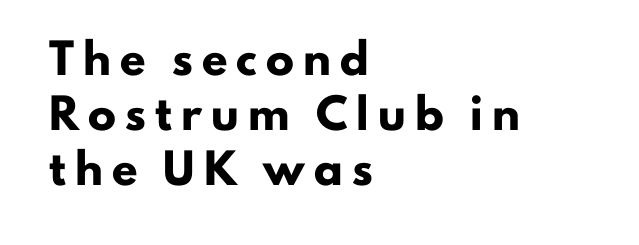
{"serif": "no", "italic": "no", "bold": "yes", "weight": "heavy", "width": "normal", "stroke_contrast": "low", "x_height": "small", "monospaced": "no", "underline": "no", "align": "left", "line_spacing": "loose", "line_spacing_ratio": 1.97, "letter_spacing": "wide", "letter_spacing_em": 0.33, "glyph_px": 28}
